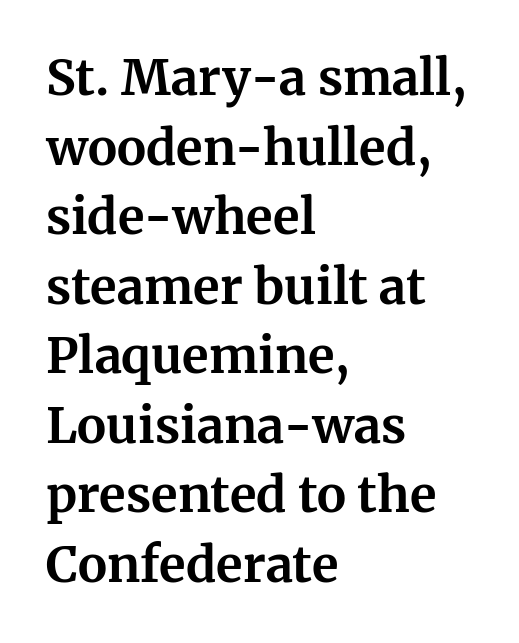
Q: Is the text bold? A: Yes.
Q: Is the text italic (slanted)? A: No, it is upright.
Q: Is the typeface a serif or a sans-serif typeface? A: Serif.
Q: Is the text underlined? A: No.
Q: How is the paragraph aligned? A: Left-aligned.
Q: Is the spacing between letters normal or unusually wide? A: Normal.
Q: Is the spacing between lines tight, normal or loose? A: Normal.
Q: Width (condensed, normal, or wide)? A: Normal.
Q: Stroke contrast? A: Medium.
Q: x-height? A: Medium.
Q: Monospaced? A: No.
